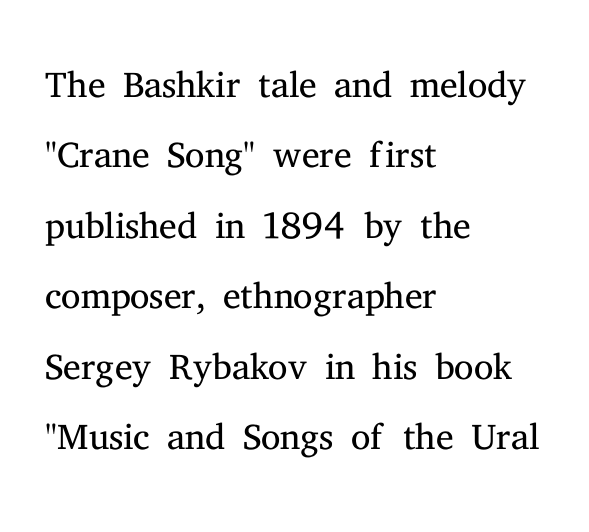
The image shows 55 px light serif type, upright; set left-aligned, normal line spacing (1.28x), normal letter spacing, not underlined; medium stroke contrast and a medium x-height.
